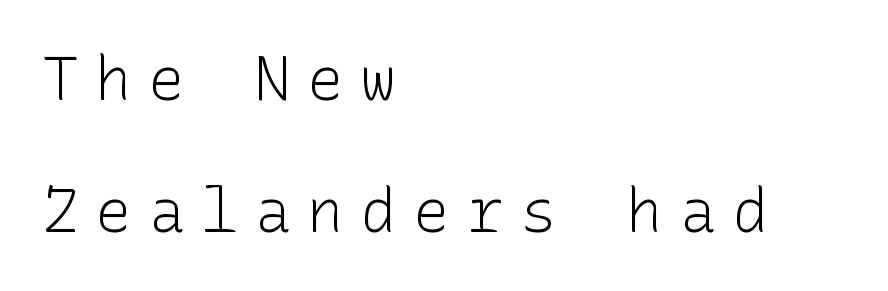
{"serif": "no", "italic": "no", "bold": "no", "weight": "light", "width": "normal", "stroke_contrast": "low", "x_height": "medium", "underline": "no", "align": "left", "line_spacing": "loose", "line_spacing_ratio": 2.17, "letter_spacing": "wide", "letter_spacing_em": 0.27, "glyph_px": 61}
